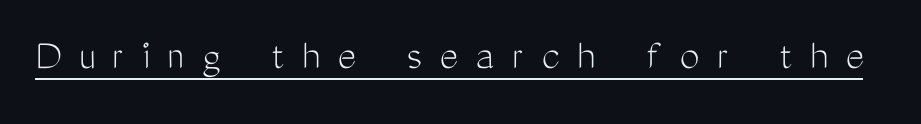
Here the designer chose a conventional face with non-uniform glyph widths. Compared with undecorated copy, this sample adds a rule below the words. The strokes carry an ordinary text weight at most. Display-style spreading of the glyphs; the letterfit is very open. Is there any slant? The stems are plumb. The characters display no serif detailing; their extremities are plain.
